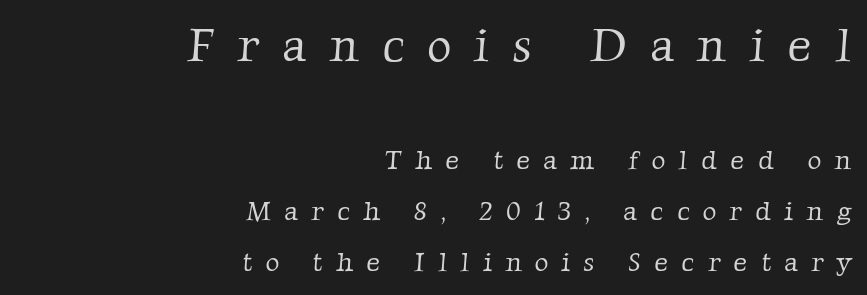
A typesetter would call this leading open, well beyond the default. The rendering uses natural spacing where letterforms have individual widths. Are there feet on the stems? There are — it's a serif. Weight: not bold — regular or lighter. Honestly, the letter spacing is so wide it's the main thing you notice.
